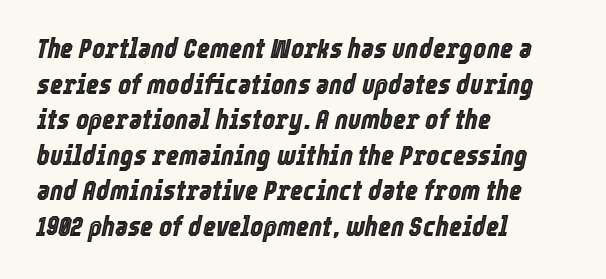
Has an underline been added? It has not. Line beginnings align vertically; line endings do not. The text carries the slant typical of an italic or oblique font. A typesetter would call this leading conventional body-copy spacing. Each word holds together tightly as a unit, with standard inter-letter gaps.
